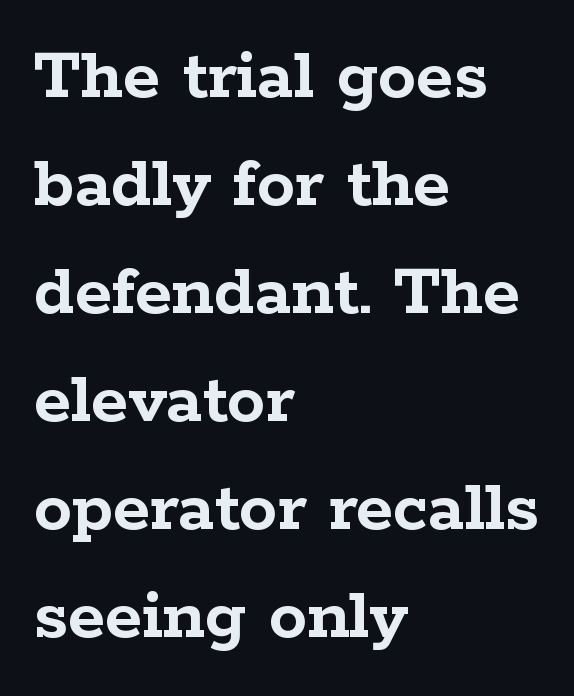
Q: Is the text bold? A: Yes.
Q: Is the text italic (slanted)? A: No, it is upright.
Q: Is the typeface a serif or a sans-serif typeface? A: Serif.
Q: Is the text underlined? A: No.
Q: How is the paragraph aligned? A: Left-aligned.
Q: Is the spacing between letters normal or unusually wide? A: Normal.
Q: Is the spacing between lines tight, normal or loose? A: Normal.
Q: Width (condensed, normal, or wide)? A: Wide.
Q: Stroke contrast? A: Low.
Q: x-height? A: Medium.
Q: Monospaced? A: No.
